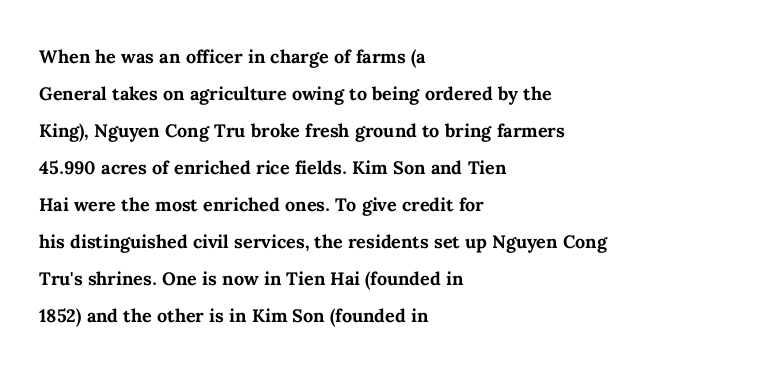
The image shows 24 px bold type, upright; set left-aligned, normal line spacing (1.54x), normal letter spacing, not underlined.
